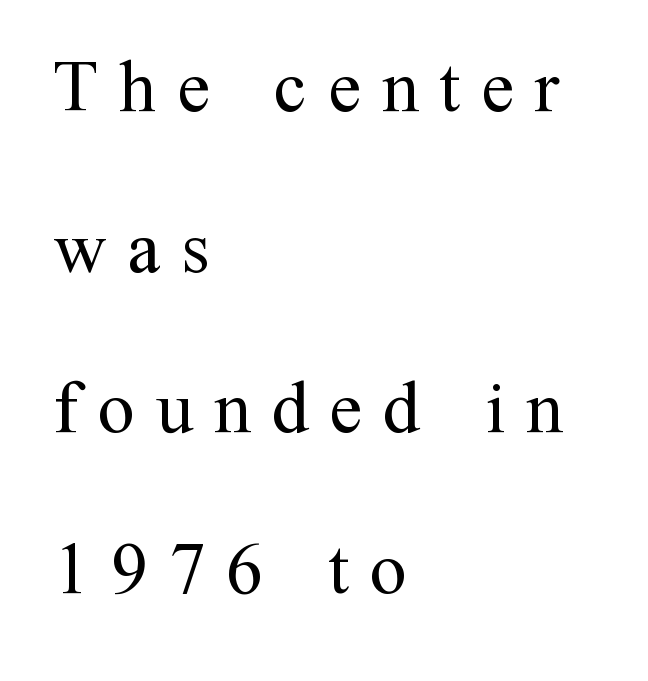
Q: Is the text bold? A: No.
Q: Is the text italic (slanted)? A: No, it is upright.
Q: Is the typeface a serif or a sans-serif typeface? A: Serif.
Q: Is the text underlined? A: No.
Q: How is the paragraph aligned? A: Left-aligned.
Q: Is the spacing between letters normal or unusually wide? A: Unusually wide.
Q: Is the spacing between lines tight, normal or loose? A: Loose.
Q: Width (condensed, normal, or wide)? A: Normal.
Q: Stroke contrast? A: Medium.
Q: x-height? A: Medium.
Q: Monospaced? A: No.
